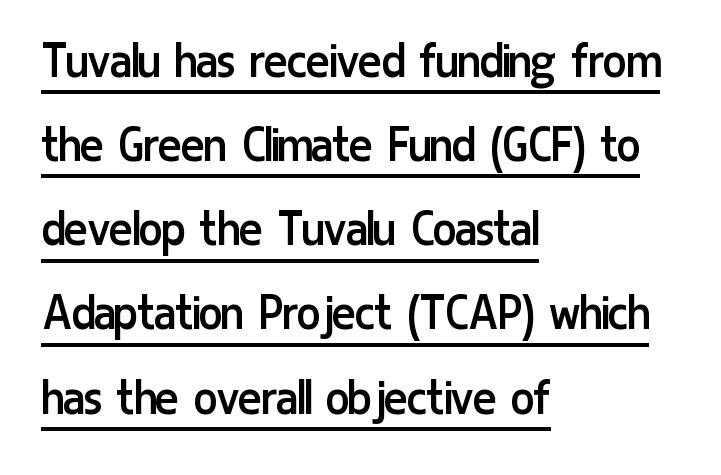
Quick note: not italic, upright. Stems here are at most as thick as an everyday book face. Is this a fixed-width face? No — the glyphs have proportional, varying widths. In designer terms, the underline attribute is active on this setting.
